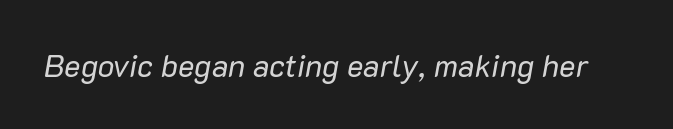
Q: Is the text bold? A: No.
Q: Is the text italic (slanted)? A: Yes, it leans right by about 10 degrees.
Q: Is the text underlined? A: No.
Q: Is the spacing between letters normal or unusually wide? A: Normal.
Q: Width (condensed, normal, or wide)? A: Normal.
Q: Stroke contrast? A: Low.
Q: x-height? A: Medium.
Q: Monospaced? A: No.
